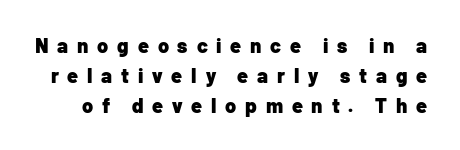
The image shows 20 px bold type, upright; set normal line spacing (1.49x), unusually wide letter spacing (+0.44 em), not underlined.
